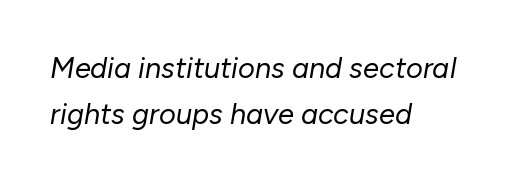
You could call the tracking neutral — neither tight nor loose. Emphasis-style slanted type is in use. Check the space under the baseline: it is left empty. This sample keeps an unexceptional amount of space between lines.
